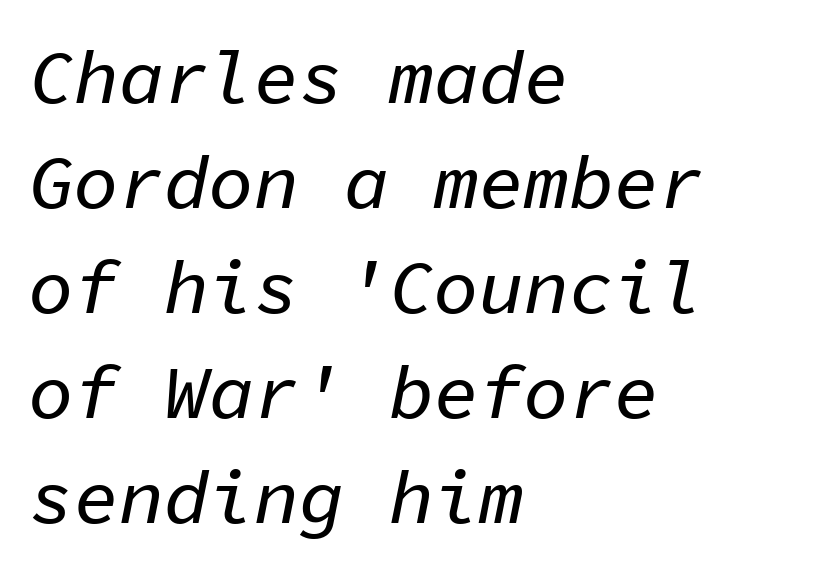
{"italic": "yes", "lean": "right", "slant_degrees": 11, "width": "normal", "stroke_contrast": "low", "x_height": "medium", "monospaced": "yes", "underline": "no", "align": "left", "line_spacing": "normal", "line_spacing_ratio": 1.4, "letter_spacing": "normal", "letter_spacing_em": 0.0, "glyph_px": 75}
